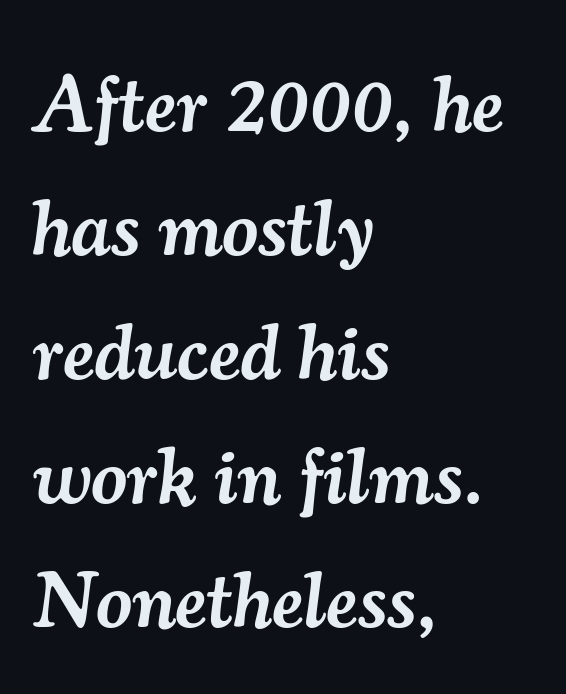
The image shows 79 px semibold serif type, italic (leaning right); set left-aligned, normal line spacing (1.57x), normal letter spacing, not underlined; medium stroke contrast and a small x-height.
